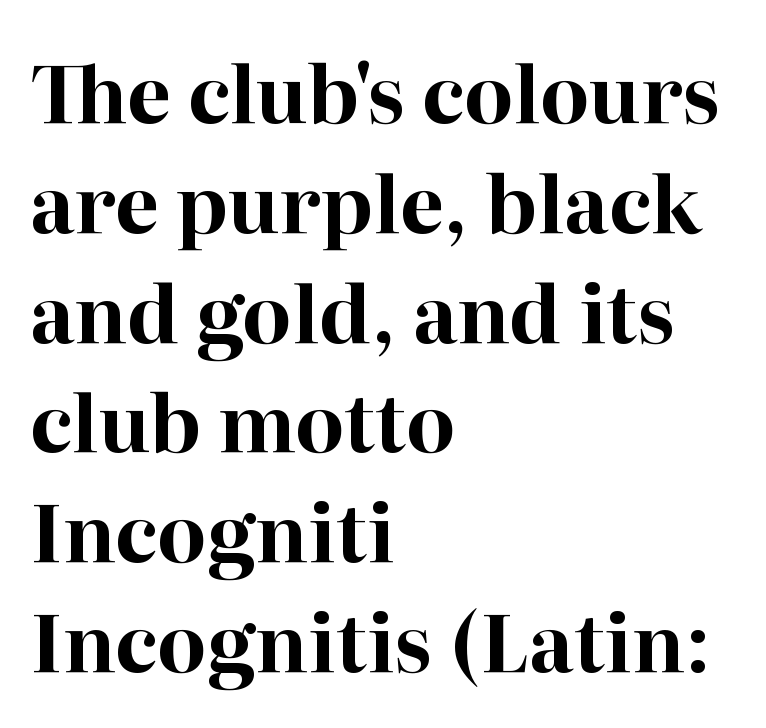
Q: Is the text bold? A: Yes.
Q: Is the text italic (slanted)? A: No, it is upright.
Q: Is the typeface a serif or a sans-serif typeface? A: Serif.
Q: Is the text underlined? A: No.
Q: How is the paragraph aligned? A: Left-aligned.
Q: Is the spacing between letters normal or unusually wide? A: Normal.
Q: Is the spacing between lines tight, normal or loose? A: Normal.
Q: Width (condensed, normal, or wide)? A: Normal.
Q: Stroke contrast? A: High.
Q: x-height? A: Medium.
Q: Monospaced? A: No.
